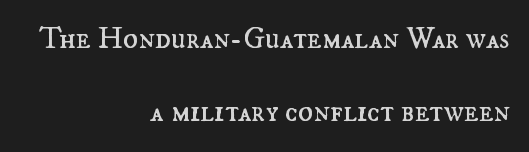
{"italic": "no", "bold": "no", "weight": "regular", "width": "normal", "stroke_contrast": "medium", "x_height": "small", "monospaced": "no", "underline": "no", "align": "right", "line_spacing": "loose", "line_spacing_ratio": 2.37, "letter_spacing": "normal", "letter_spacing_em": 0.0, "glyph_px": 31}
